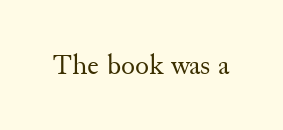
Is the letter spacing exaggerated? No — it looks like the ordinary default. The passage shown is not bold in any degree. Unlike italic type, these characters show no tilt at all. These lines are rendered in a variable-pitch font. Look at the bottom of the vertical strokes: they flare into serifs here. A clean baseline with only descenders dipping below it.
